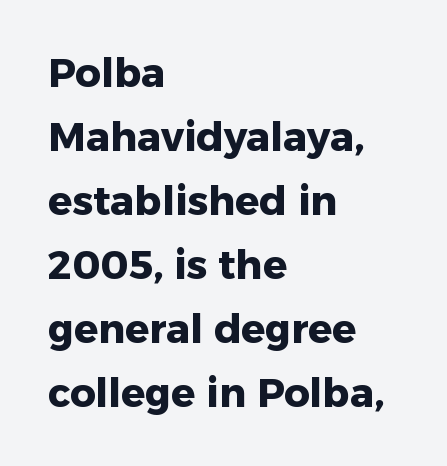
Q: Is the text bold? A: Yes.
Q: Is the text italic (slanted)? A: No, it is upright.
Q: Is the typeface a serif or a sans-serif typeface? A: Sans-serif.
Q: Is the text underlined? A: No.
Q: How is the paragraph aligned? A: Left-aligned.
Q: Is the spacing between letters normal or unusually wide? A: Normal.
Q: Is the spacing between lines tight, normal or loose? A: Normal.
Q: Width (condensed, normal, or wide)? A: Normal.
Q: Stroke contrast? A: Low.
Q: x-height? A: Medium.
Q: Monospaced? A: No.
